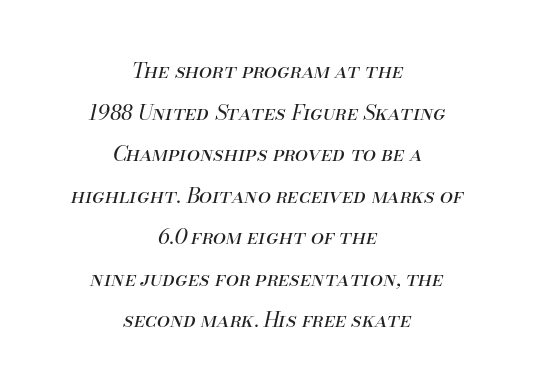
Q: Is the text bold? A: No.
Q: Is the text italic (slanted)? A: Yes, it leans right by about 13 degrees.
Q: Is the text underlined? A: No.
Q: How is the paragraph aligned? A: Centered.
Q: Is the spacing between letters normal or unusually wide? A: Normal.
Q: Is the spacing between lines tight, normal or loose? A: Loose.
